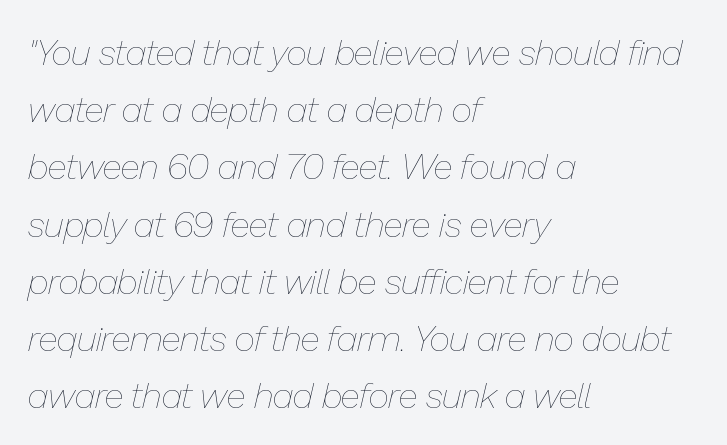
In terms of leading, this rendering sits right in the middle. The specimen reads as italic at a glance. Is the letter spacing exaggerated? No — it looks like the ordinary default. The face used here is proportionally spaced, like ordinary book or web type. The paragraph has a hard left edge and a soft right edge. The passage shown is not bold in any degree.
